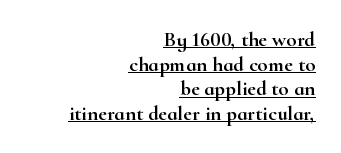
The image shows 21 px text type, upright; set right-aligned, line spacing 1.17x, normal letter spacing, underlined.
